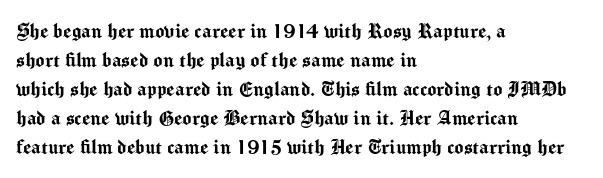
{"italic": "no", "underline": "no", "align": "left", "line_spacing_ratio": 1.21, "letter_spacing": "normal", "letter_spacing_em": 0.0, "glyph_px": 24}
